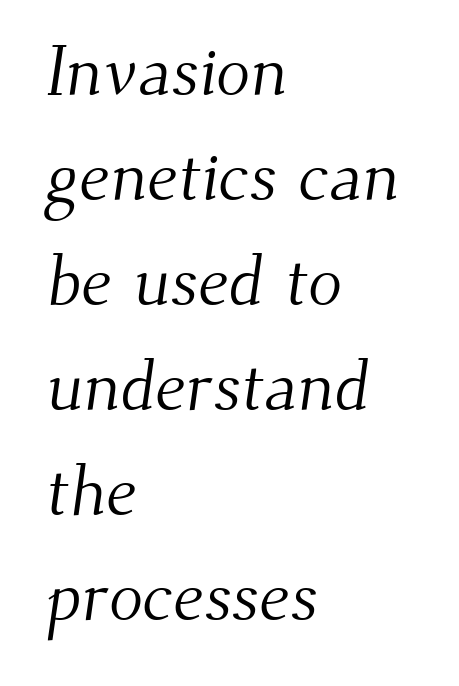
{"serif": "yes", "bold": "no", "weight": "light", "width": "normal", "stroke_contrast": "medium", "x_height": "small", "monospaced": "no", "underline": "no", "align": "left", "line_spacing": "normal", "line_spacing_ratio": 1.48, "letter_spacing": "normal", "letter_spacing_em": 0.0, "glyph_px": 71}
